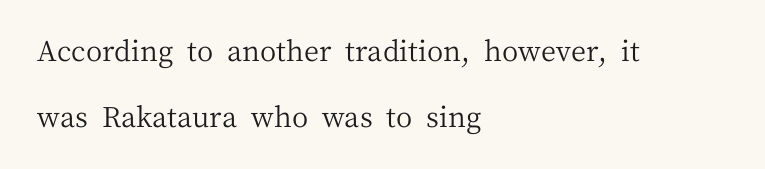
The image shows 28 px regular-weight serif type, upright; set left-aligned, loose line spacing (2.35x), normal letter spacing, not underlined; medium stroke contrast and a medium x-height.
